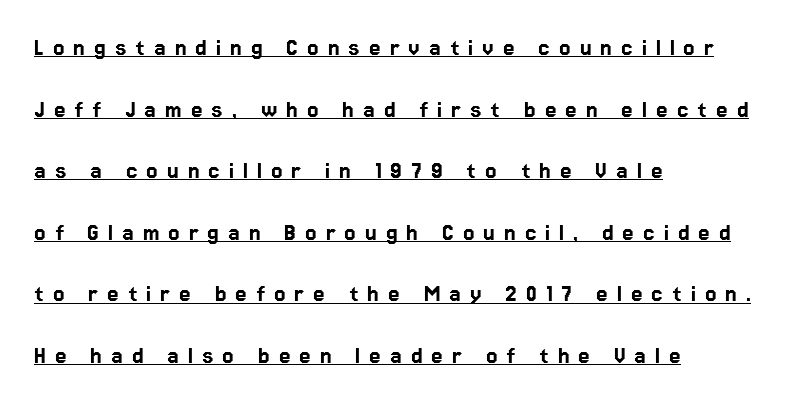
The passage shown has open, widely tracked lettering throughout. The paragraph shown leans on its left margin. Has an underline been added? It has. Students, observe: this is what heavily led, spacious text looks like. Do the letters lean? They stand straight.
